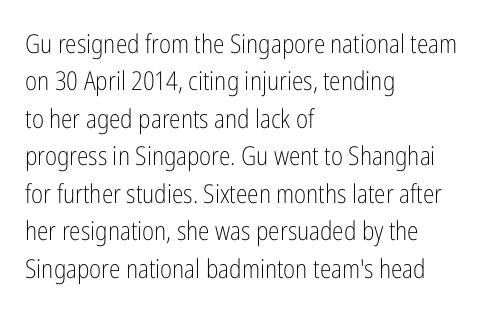
Q: Is the text bold? A: No.
Q: Is the text italic (slanted)? A: No, it is upright.
Q: Is the text underlined? A: No.
Q: How is the paragraph aligned? A: Left-aligned.
Q: Is the spacing between letters normal or unusually wide? A: Normal.
Q: Is the spacing between lines tight, normal or loose? A: Normal.
